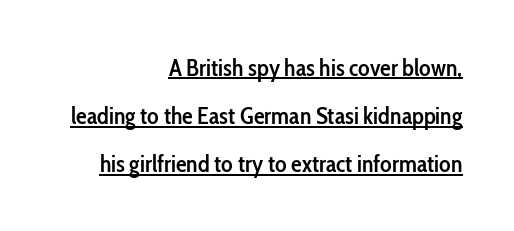
{"italic": "no", "bold": "semi", "underline": "yes", "align": "right", "line_spacing": "loose", "line_spacing_ratio": 2.01, "letter_spacing": "normal", "letter_spacing_em": 0.0, "glyph_px": 24}
